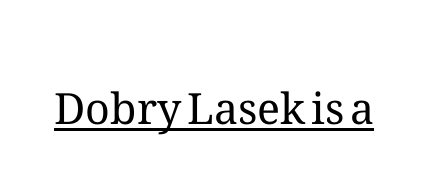
The image shows 43 px regular-weight type, upright; set normal letter spacing, underlined; medium stroke contrast and a medium x-height.
